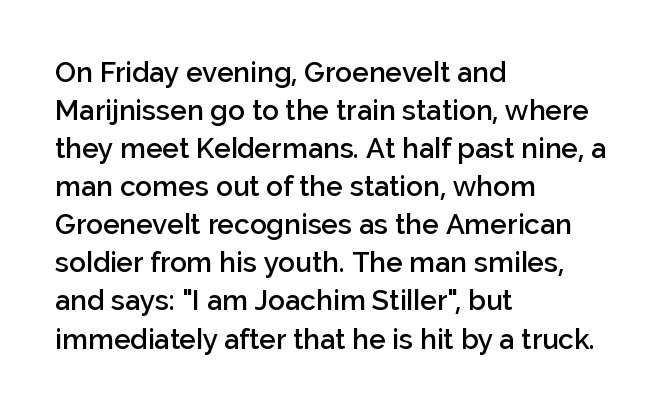
{"serif": "no", "italic": "no", "bold": "semi", "weight": "semibold", "width": "normal", "stroke_contrast": "low", "x_height": "medium", "monospaced": "no", "underline": "no", "align": "left", "line_spacing": "normal", "line_spacing_ratio": 1.36, "letter_spacing": "normal", "letter_spacing_em": 0.0, "glyph_px": 28}
